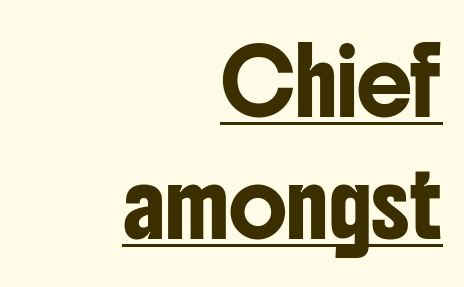
A roman cut, with each character standing at attention. Spacing verdict: proportional, widths tailored to each character. Quick note: underline on. Does the copy run flush right? Yes — the right margin is perfectly even.
